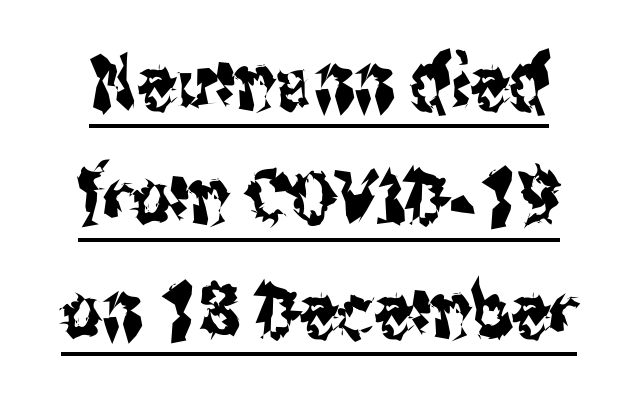
{"serif": "no", "italic": "no", "width": "condensed", "stroke_contrast": "medium", "x_height": "medium", "monospaced": "no", "underline": "yes", "line_spacing": "normal", "line_spacing_ratio": 1.5, "letter_spacing": "normal", "letter_spacing_em": 0.0, "glyph_px": 76}
